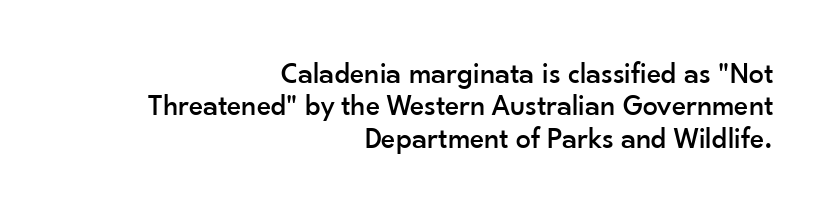
Q: Is the text italic (slanted)? A: No, it is upright.
Q: Is the typeface a serif or a sans-serif typeface? A: Sans-serif.
Q: Is the text underlined? A: No.
Q: How is the paragraph aligned? A: Right-aligned.
Q: Is the spacing between letters normal or unusually wide? A: Normal.
Q: Is the spacing between lines tight, normal or loose? A: Tight.
Q: Width (condensed, normal, or wide)? A: Normal.
Q: Stroke contrast? A: Low.
Q: x-height? A: Small.
Q: Monospaced? A: No.
